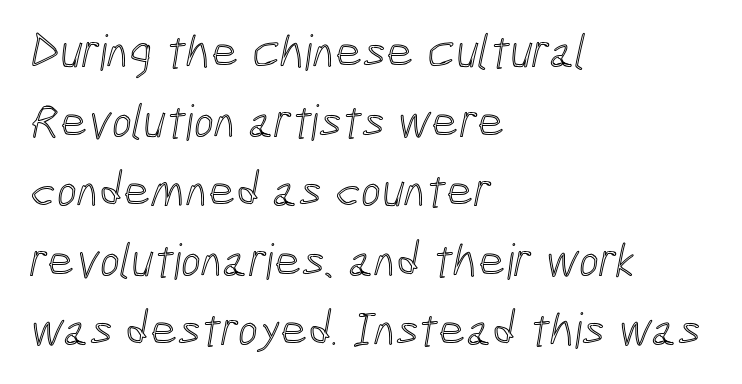
{"width": "condensed", "x_height": "medium", "monospaced": "no", "underline": "no", "align": "left", "line_spacing": "normal", "line_spacing_ratio": 1.45, "letter_spacing": "normal", "letter_spacing_em": 0.0, "glyph_px": 48}
